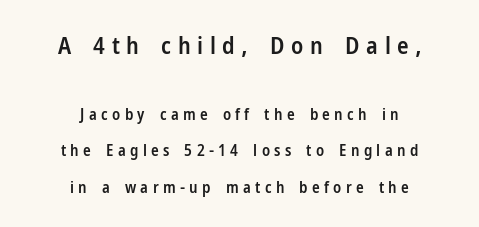
The image shows 24 px text type, upright; set centered, loose line spacing (2.28x), unusually wide letter spacing (+0.27 em), not underlined; the first (top) block is 1.5x larger.
